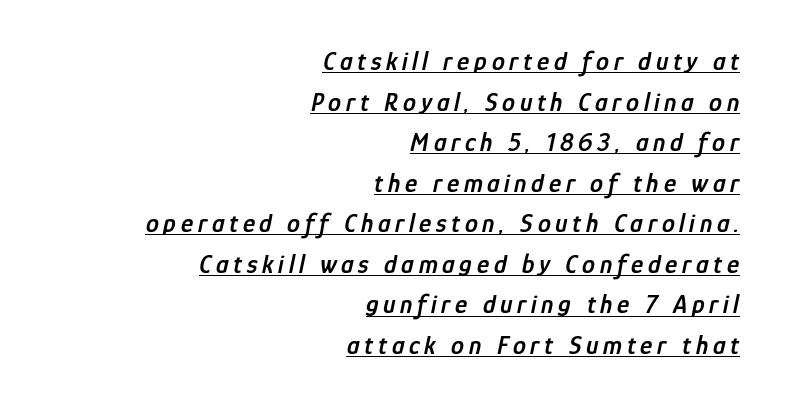
{"italic": "yes", "lean": "right", "slant_degrees": 12, "bold": "semi", "underline": "yes", "align": "right", "line_spacing": "normal", "line_spacing_ratio": 1.56, "glyph_px": 26}
